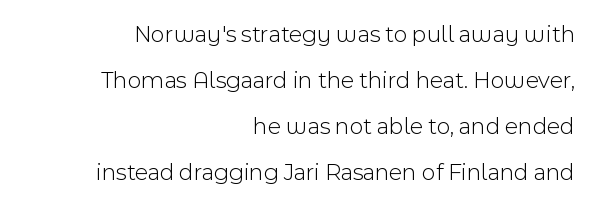
The image shows 24 px text type, upright; set right-aligned, loose line spacing (1.91x), normal letter spacing, not underlined.
